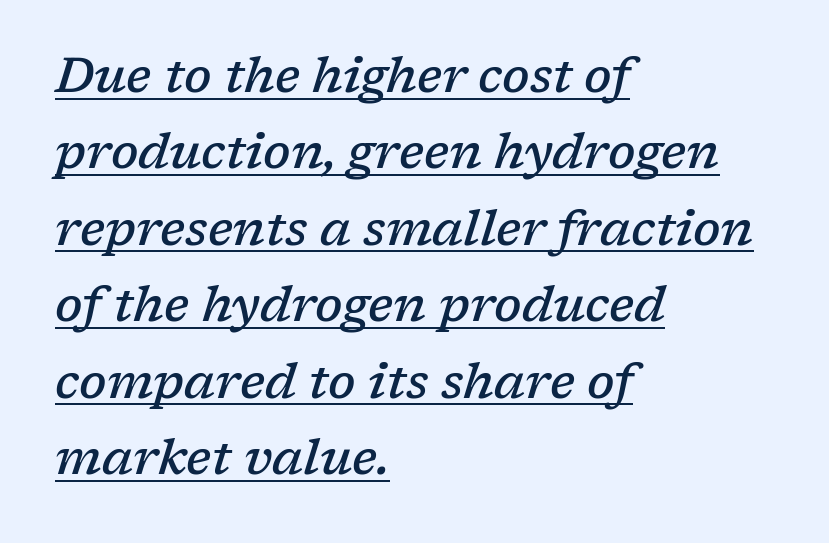
The image shows 49 px semibold serif type, italic (leaning right); set left-aligned, normal line spacing (1.56x), normal letter spacing, underlined; low stroke contrast and a medium x-height.
